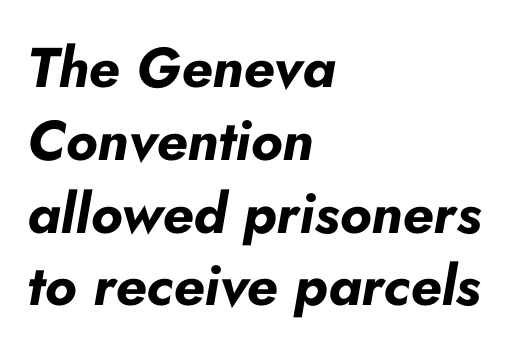
Q: Is the text bold? A: Yes.
Q: Is the text italic (slanted)? A: Yes, it leans right by about 10 degrees.
Q: Is the text underlined? A: No.
Q: How is the paragraph aligned? A: Left-aligned.
Q: Is the spacing between letters normal or unusually wide? A: Normal.
Q: Is the spacing between lines tight, normal or loose? A: Normal.
Q: Width (condensed, normal, or wide)? A: Normal.
Q: Stroke contrast? A: Low.
Q: x-height? A: Small.
Q: Monospaced? A: No.
